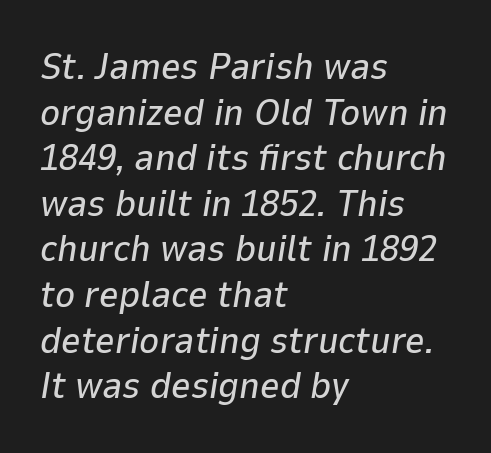
The baseline area is clear. Varying glyph widths throughout — classic text-font behaviour. Does extra space separate the letters? No, they use regular spacing. The passage is arranged the way most books set body copy — flush left. Yep, that's italic — everything's leaning.
